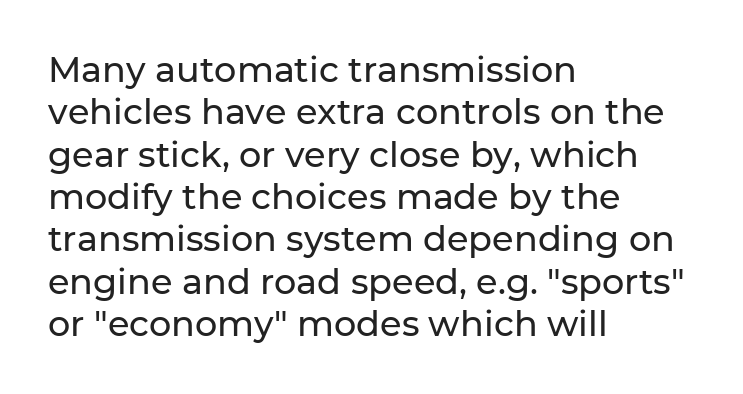
Q: Is the text italic (slanted)? A: No, it is upright.
Q: Is the typeface a serif or a sans-serif typeface? A: Sans-serif.
Q: Is the text underlined? A: No.
Q: How is the paragraph aligned? A: Left-aligned.
Q: Is the spacing between letters normal or unusually wide? A: Normal.
Q: Width (condensed, normal, or wide)? A: Normal.
Q: Stroke contrast? A: Low.
Q: x-height? A: Medium.
Q: Monospaced? A: No.
